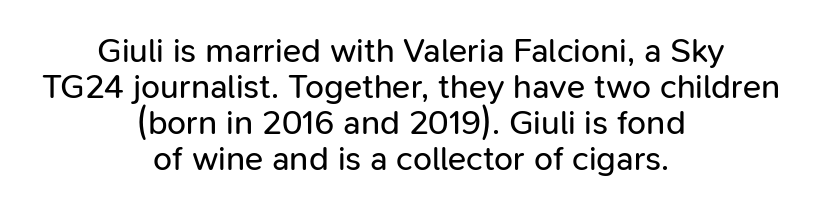
The image shows 34 px regular-weight sans-serif type, upright; set centered, tight line spacing (1.06x), normal letter spacing, not underlined; low stroke contrast and a medium x-height.
